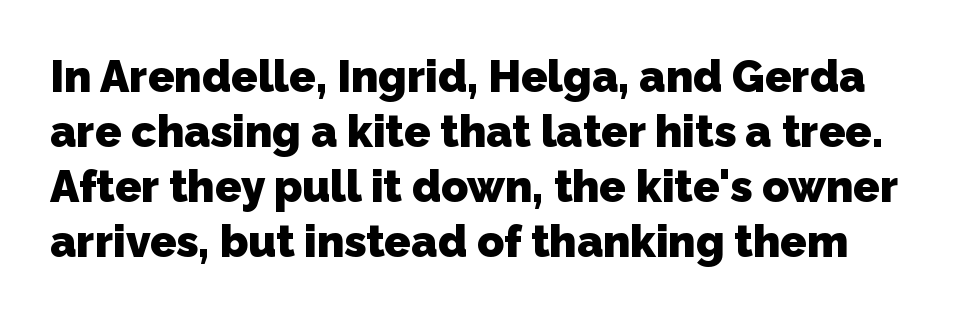
The image shows 44 px heavy sans-serif type; set normal line spacing (1.25x), normal letter spacing, not underlined; low stroke contrast and a medium x-height.
